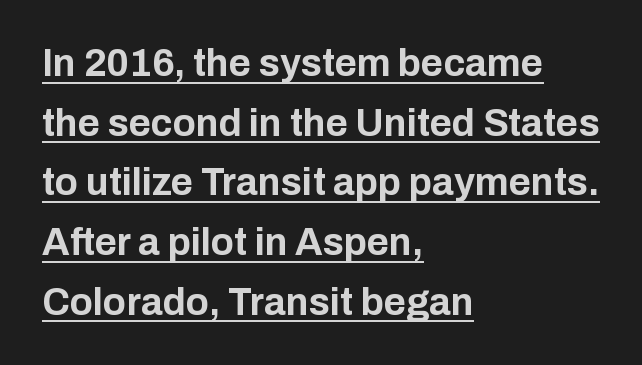
Q: Is the text bold? A: Yes.
Q: Is the text italic (slanted)? A: No, it is upright.
Q: Is the typeface a serif or a sans-serif typeface? A: Sans-serif.
Q: Is the text underlined? A: Yes.
Q: How is the paragraph aligned? A: Left-aligned.
Q: Is the spacing between letters normal or unusually wide? A: Normal.
Q: Is the spacing between lines tight, normal or loose? A: Normal.
Q: Width (condensed, normal, or wide)? A: Normal.
Q: Stroke contrast? A: Low.
Q: x-height? A: Medium.
Q: Monospaced? A: No.
